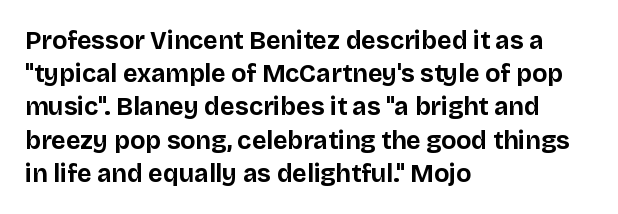
The image shows 25 px bold type, upright; set left-aligned, normal line spacing (1.33x), normal letter spacing, not underlined.
